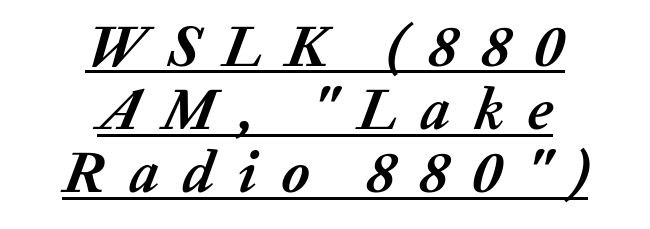
{"italic": "yes", "lean": "right", "slant_degrees": 20, "bold": "yes", "weight": "semibold", "width": "normal", "stroke_contrast": "medium", "x_height": "medium", "monospaced": "no", "underline": "yes", "align": "center", "line_spacing": "tight", "line_spacing_ratio": 1.07, "letter_spacing": "wide", "letter_spacing_em": 0.39, "glyph_px": 59}
